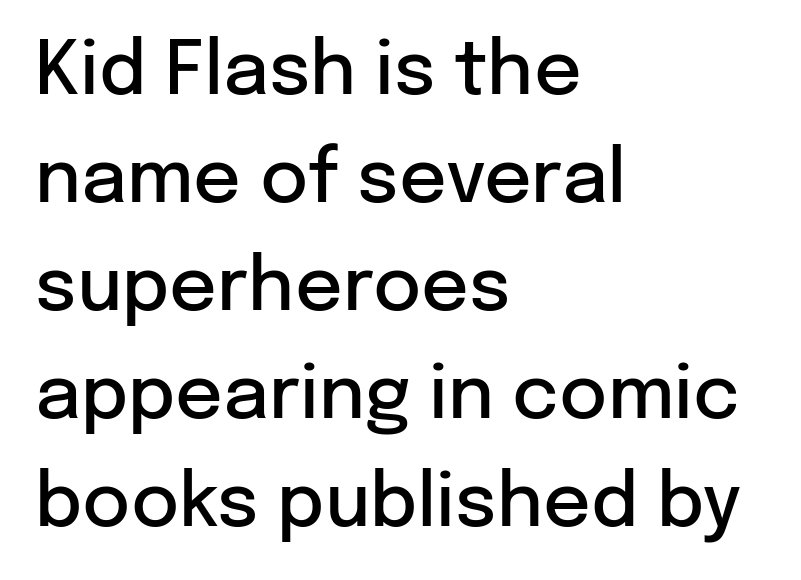
{"serif": "no", "italic": "no", "bold": "semi", "weight": "semibold", "width": "normal", "stroke_contrast": "low", "x_height": "medium", "monospaced": "no", "underline": "no", "align": "left", "line_spacing": "normal", "line_spacing_ratio": 1.46, "letter_spacing": "normal", "letter_spacing_em": 0.0, "glyph_px": 74}
